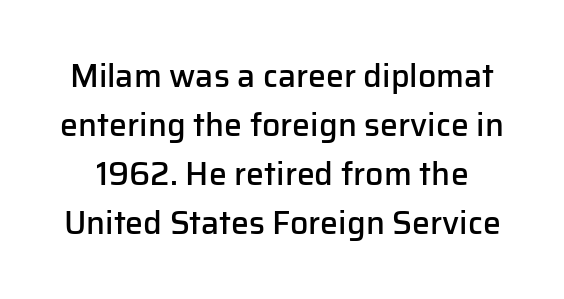
The image shows 32 px semibold sans-serif type, upright; set normal line spacing (1.53x), normal letter spacing, not underlined; low stroke contrast and a medium x-height.
